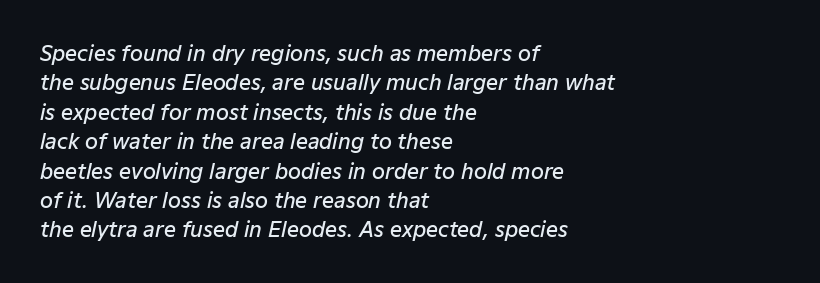
The image shows 21 px text type, italic (leaning right); set left-aligned, normal line spacing (1.4x), normal letter spacing, not underlined.
